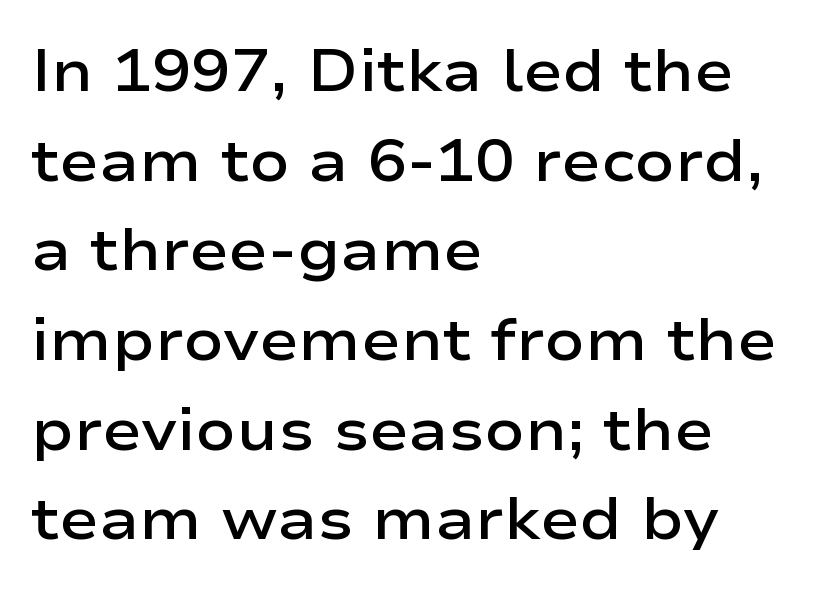
{"serif": "no", "italic": "no", "bold": "semi", "weight": "semibold", "width": "wide", "stroke_contrast": "low", "x_height": "medium", "monospaced": "no", "underline": "no", "align": "left", "line_spacing": "normal", "line_spacing_ratio": 1.52, "letter_spacing": "normal", "letter_spacing_em": 0.0, "glyph_px": 59}
